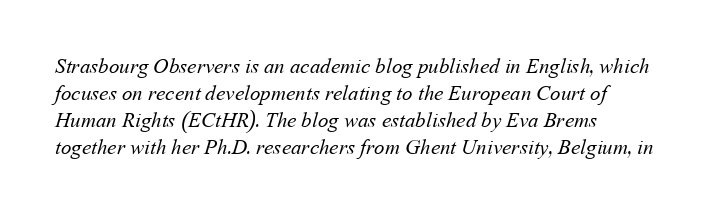
The image shows 21 px text type; set left-aligned, normal line spacing (1.29x), normal letter spacing, not underlined.
